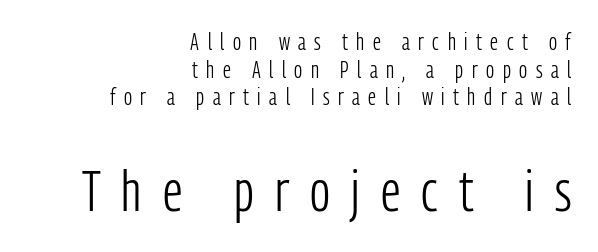
The image shows 57 px light, condensed sans-serif type, upright; set right-aligned, line spacing 1.2x, unusually wide letter spacing (+0.37 em), not underlined; the second (bottom) block is 2.48x larger; low stroke contrast and a medium x-height.
